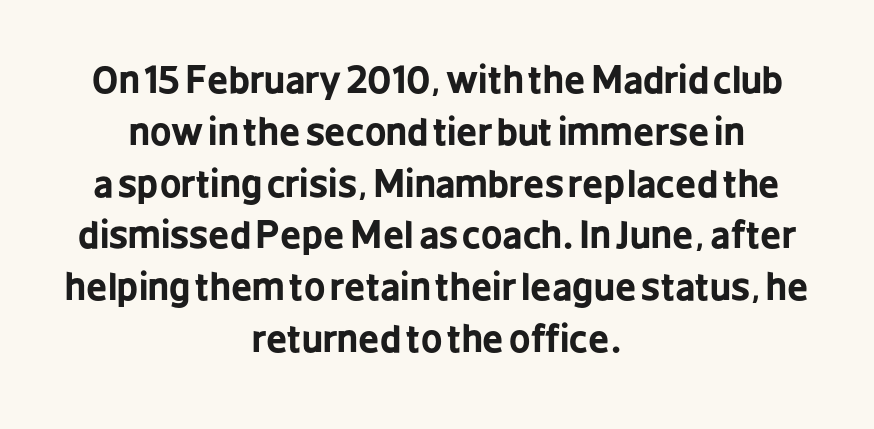
Unmarked baselines from the first word to the last. Is this a fixed-width face? No — the glyphs have proportional, varying widths. If you measured baseline to baseline, you'd find a middling distance. Default kerning and tracking; the words read as compact shapes.
